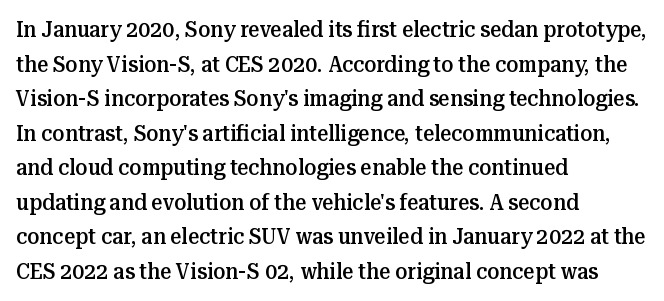
The font's upright variant was chosen for this text. Is the letter spacing exaggerated? No — it looks like the ordinary default. The face used here is a semibold: visibly heavier than regular, lighter than bold. Students, observe: this is what conventionally led text looks like. Every row of glyphs begins at an identical x-position on the left. Words float on clear page, feet unadorned.
